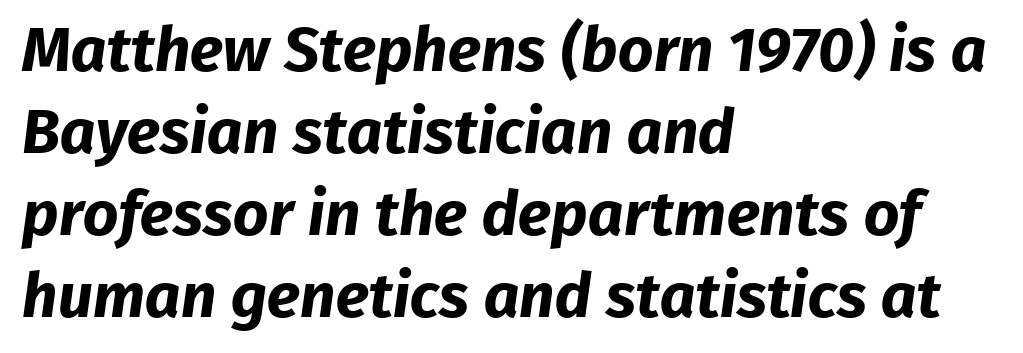
Q: Is the text bold? A: Yes.
Q: Is the typeface a serif or a sans-serif typeface? A: Sans-serif.
Q: Is the text underlined? A: No.
Q: How is the paragraph aligned? A: Left-aligned.
Q: Is the spacing between letters normal or unusually wide? A: Normal.
Q: Is the spacing between lines tight, normal or loose? A: Normal.
Q: Width (condensed, normal, or wide)? A: Normal.
Q: Stroke contrast? A: Low.
Q: x-height? A: Medium.
Q: Monospaced? A: No.
